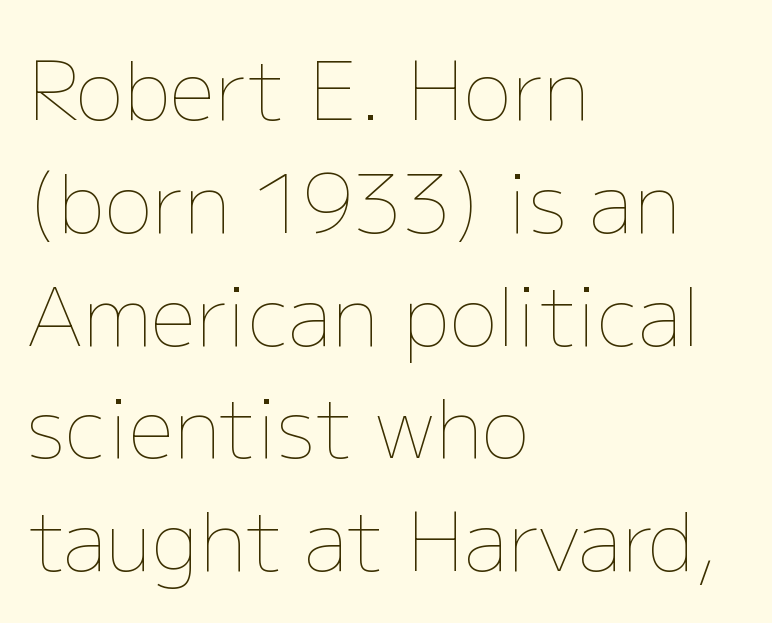
Characters remain perfectly vertical along every line. Beneath every word, the page is bare. Weight: regular or lighter. These lines are rendered in a variable-pitch font. Does extra space separate the letters? No, they use regular spacing.
